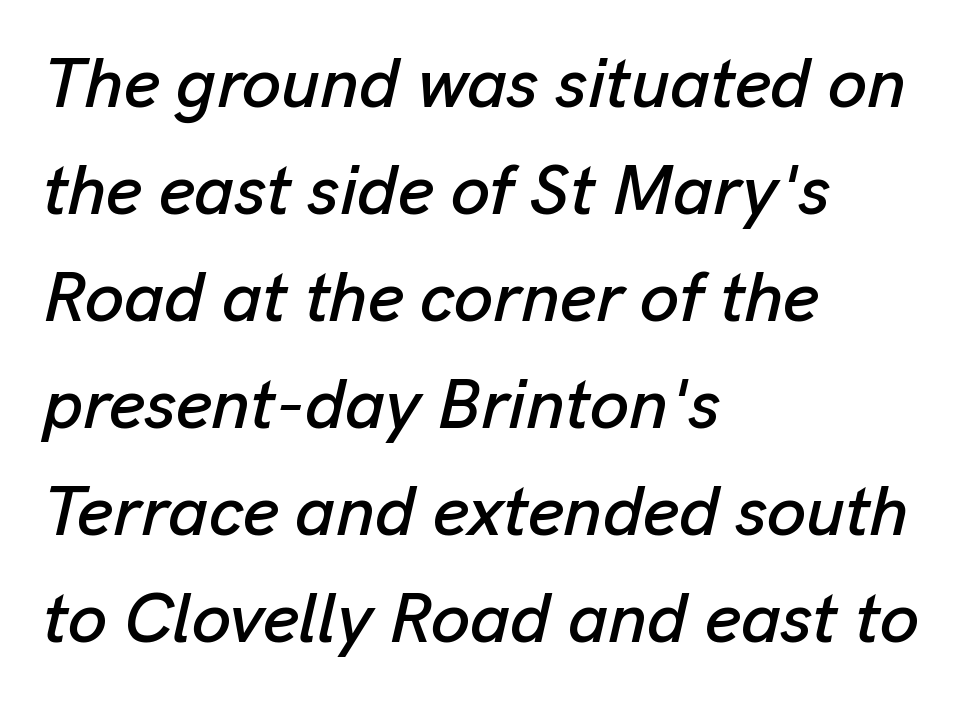
The image shows 70 px text type, italic (leaning right); set left-aligned, normal line spacing (1.53x), normal letter spacing, not underlined; low stroke contrast and a medium x-height.
